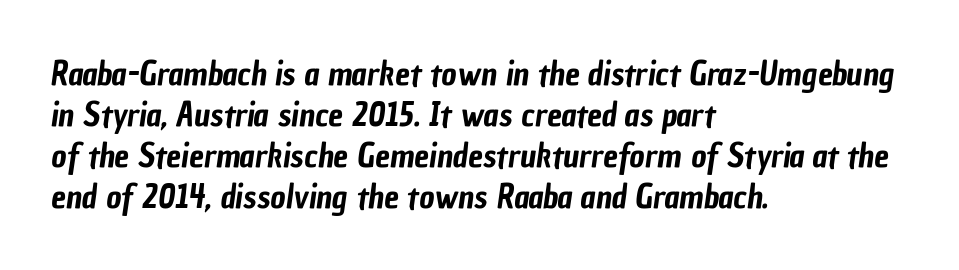
The rag falls on the right side of this text block. Note: no serifs on the glyphs. Default kerning and tracking; the words read as compact shapes. Check under the words: just untouched page. A typesetter would call this proportional, since set widths differ per character.
